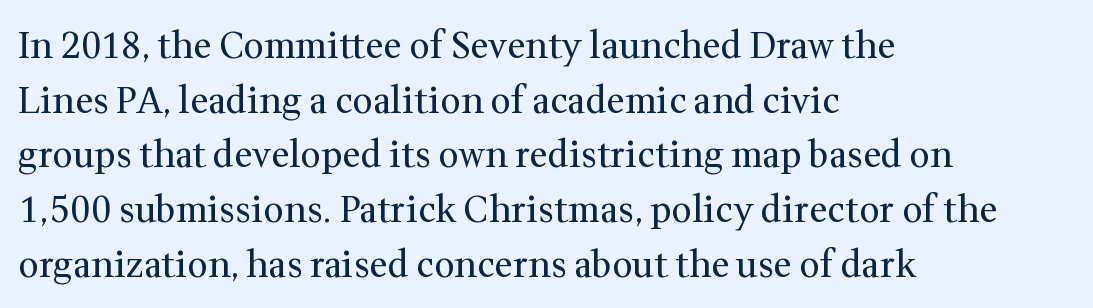
The image shows 36 px regular-weight serif type, upright; set left-aligned, normal line spacing (1.52x), normal letter spacing, not underlined; medium stroke contrast and a medium x-height.
